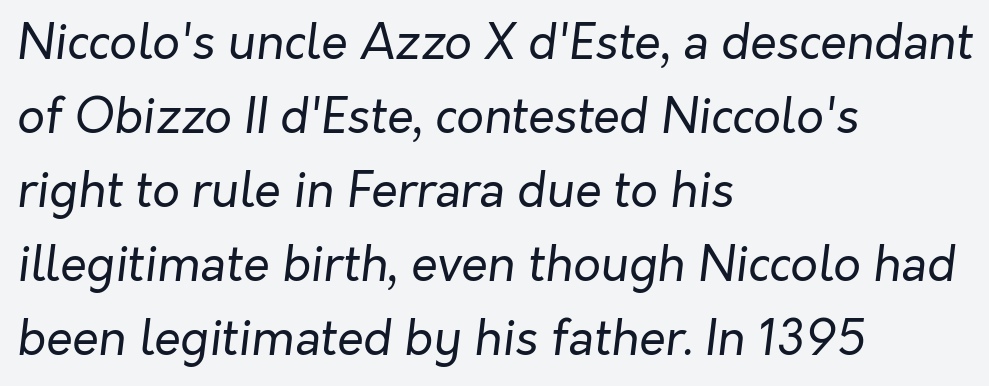
The image shows 48 px regular-weight type, italic (leaning right); set left-aligned, normal line spacing (1.54x), normal letter spacing, not underlined; low stroke contrast and a medium x-height.
